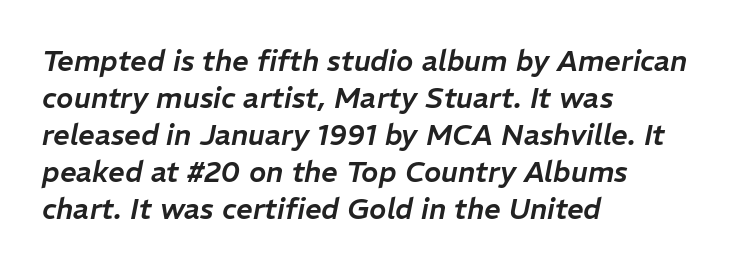
{"italic": "yes", "lean": "right", "slant_degrees": 11, "width": "normal", "stroke_contrast": "low", "x_height": "medium", "monospaced": "no", "underline": "no", "align": "left", "line_spacing": "normal", "line_spacing_ratio": 1.28, "letter_spacing": "normal", "letter_spacing_em": 0.0, "glyph_px": 29}
